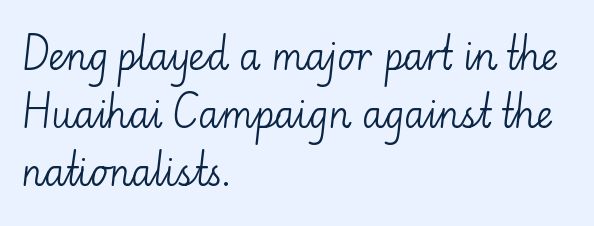
The image shows 37 px light sans-serif type; set left-aligned, normal line spacing (1.57x), normal letter spacing, not underlined; low stroke contrast and a small x-height.
